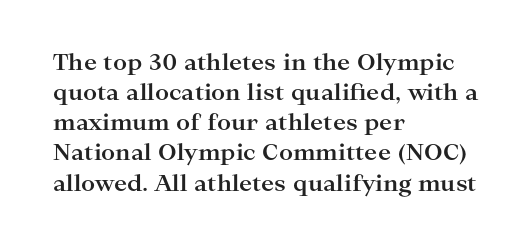
The paragraph shown leans on its left margin. This block has exactly the height ordinary leading produces. Italic: no, the glyphs are upright roman. The baseline area is clear.
